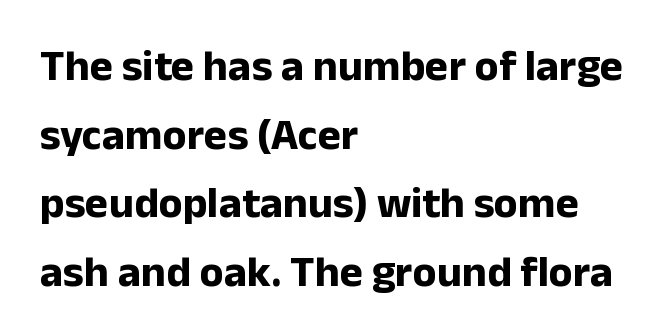
Observe the ordinary spacing: letters are neighbours, not strangers. The rendering uses natural spacing where letterforms have individual widths. Leading matches the norm, producing a regular column. You can tell it's not italic because the verticals are truly vertical. Compared with a centered layout, this one pins lines to the left instead.
